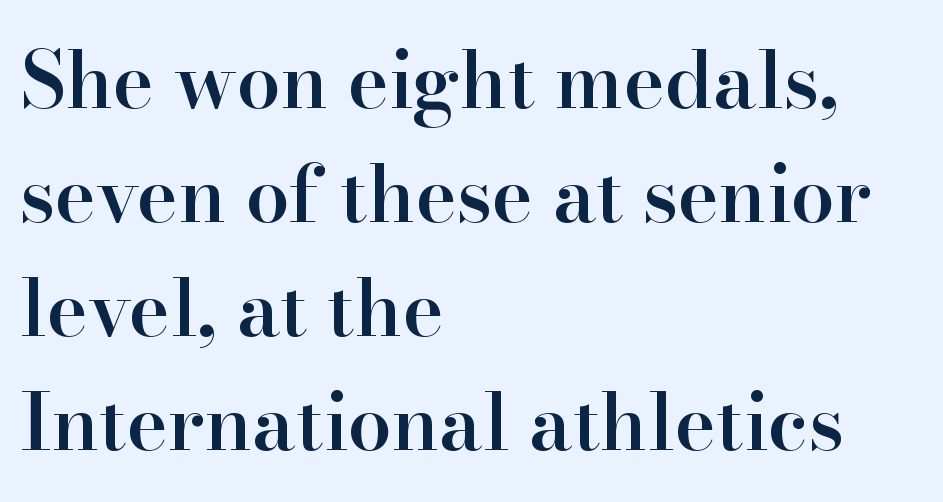
Q: Is the text bold? A: Semi-bold.
Q: Is the text italic (slanted)? A: No, it is upright.
Q: Is the typeface a serif or a sans-serif typeface? A: Serif.
Q: Is the text underlined? A: No.
Q: How is the paragraph aligned? A: Left-aligned.
Q: Is the spacing between letters normal or unusually wide? A: Normal.
Q: Is the spacing between lines tight, normal or loose? A: Normal.
Q: Width (condensed, normal, or wide)? A: Normal.
Q: Stroke contrast? A: High.
Q: x-height? A: Small.
Q: Monospaced? A: No.
